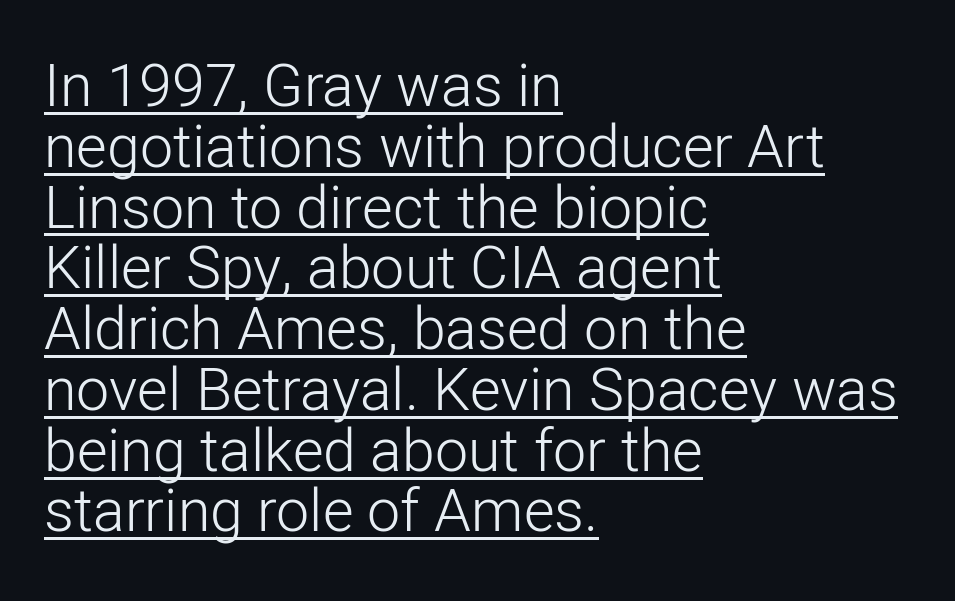
{"serif": "no", "italic": "no", "bold": "no", "weight": "light", "width": "normal", "stroke_contrast": "low", "x_height": "medium", "monospaced": "no", "underline": "yes", "align": "left", "line_spacing": "tight", "line_spacing_ratio": 1.03, "letter_spacing": "normal", "letter_spacing_em": 0.0, "glyph_px": 59}
